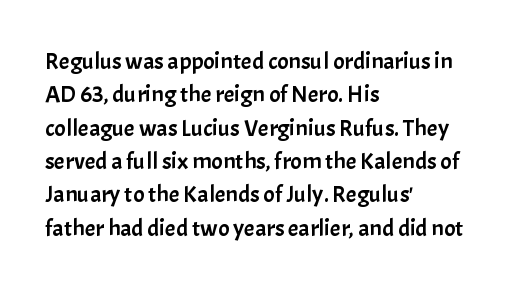
Style check: upright. Bare-footed words on every line. The passage shown has conventional tracking throughout. If you measured baseline to baseline, you'd find a middling distance. A student would call this left alignment; a typographer would say flush left, rag right.
